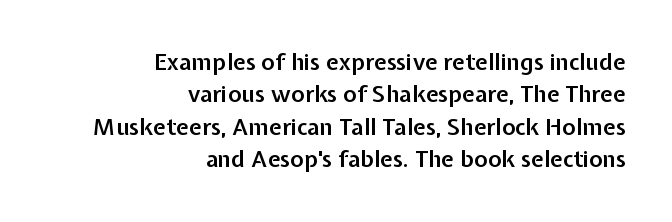
Q: Is the text bold? A: Semi-bold.
Q: Is the text italic (slanted)? A: No, it is upright.
Q: Is the text underlined? A: No.
Q: How is the paragraph aligned? A: Right-aligned.
Q: Is the spacing between letters normal or unusually wide? A: Normal.
Q: Is the spacing between lines tight, normal or loose? A: Normal.
